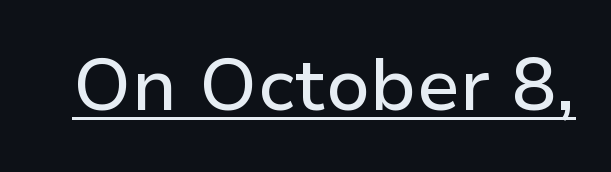
The image shows 73 px sans-serif type, upright; set normal letter spacing, underlined; low stroke contrast and a medium x-height.
